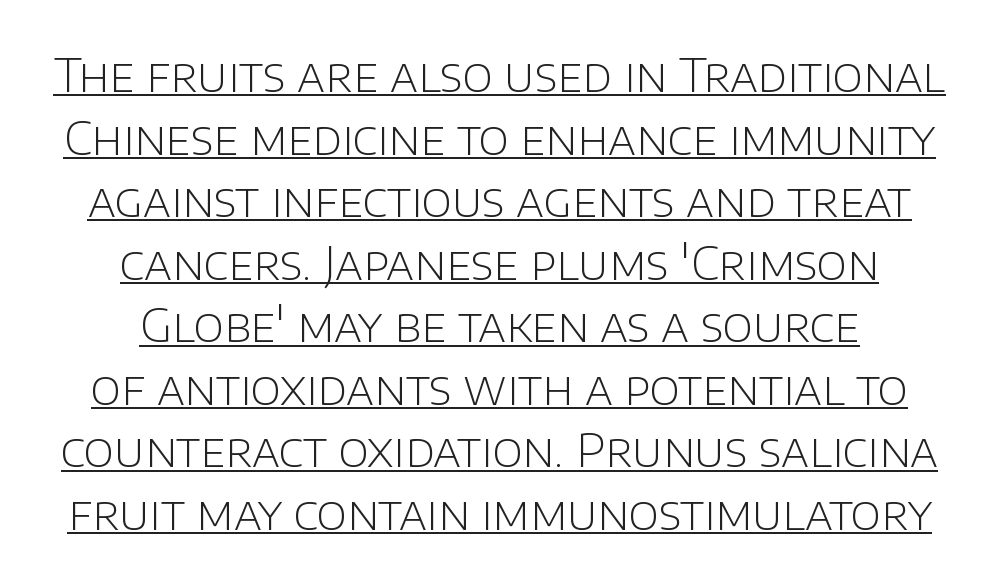
The image shows 46 px light sans-serif type, upright; set centered, normal line spacing (1.36x), normal letter spacing, underlined; low stroke contrast and a large x-height.
